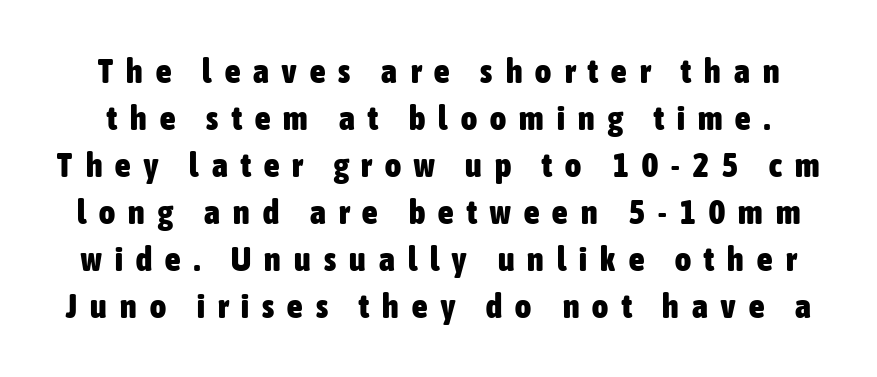
{"serif": "no", "italic": "no", "bold": "yes", "weight": "heavy", "width": "condensed", "stroke_contrast": "low", "x_height": "medium", "monospaced": "no", "underline": "no", "line_spacing": "normal", "line_spacing_ratio": 1.38, "letter_spacing": "wide", "letter_spacing_em": 0.39, "glyph_px": 34}
